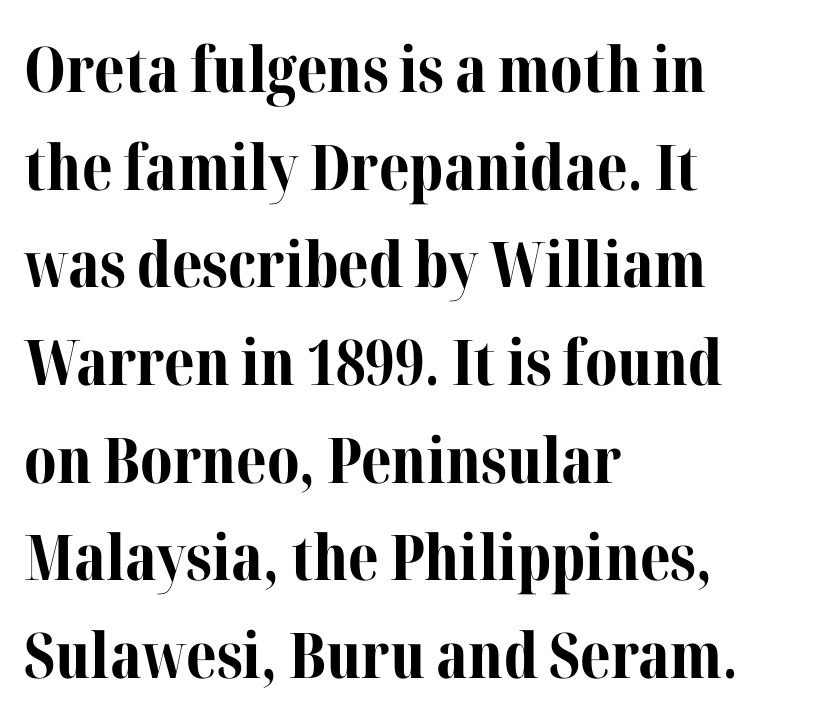
{"serif": "yes", "italic": "no", "bold": "yes", "weight": "bold", "width": "normal", "stroke_contrast": "medium", "x_height": "medium", "monospaced": "no", "underline": "no", "align": "left", "line_spacing": "normal", "line_spacing_ratio": 1.55, "letter_spacing": "normal", "letter_spacing_em": 0.0, "glyph_px": 63}
